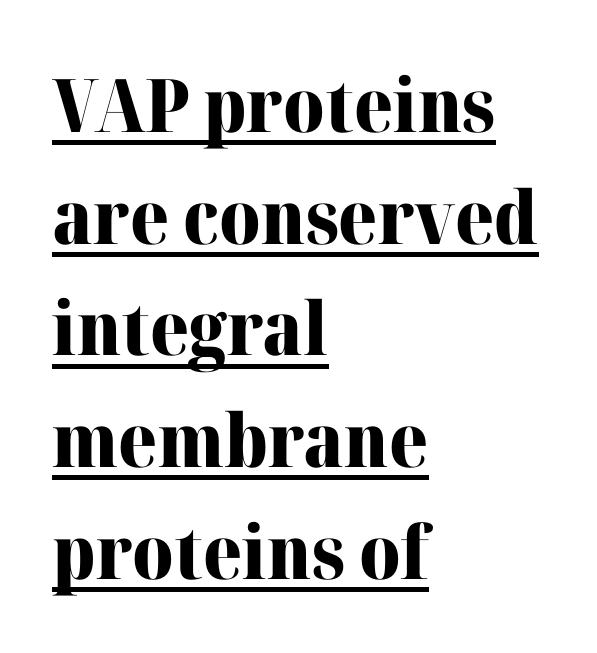
The image shows 74 px heavy serif type, upright; set left-aligned, normal line spacing (1.51x), normal letter spacing, underlined; high stroke contrast and a medium x-height.
